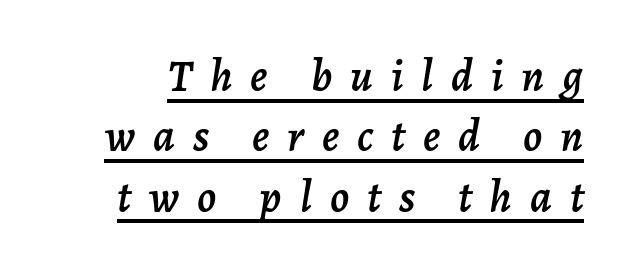
Rendered with sloped, italic letterforms. Underline: present. Rows of type keep a routine distance in the vertical direction. The line texture is sparse and dotted thanks to wide tracking.
